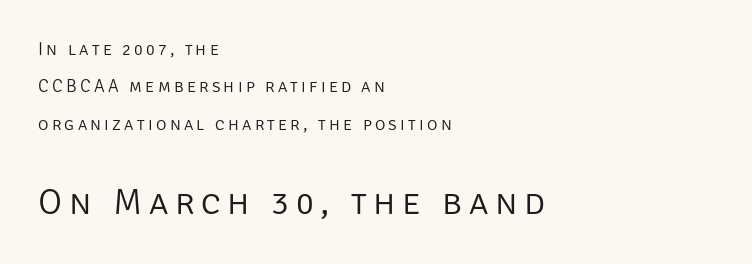
The image shows 37 px light sans-serif type, upright; set left-aligned, loose line spacing (2.07x), not underlined; the second (bottom) block is 2.06x larger; low stroke contrast and a large x-height.
